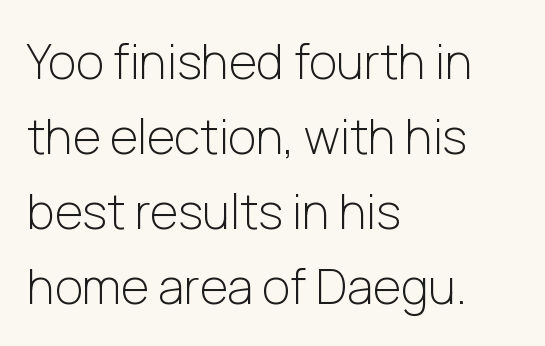
{"serif": "no", "italic": "no", "bold": "no", "weight": "light", "width": "normal", "stroke_contrast": "low", "x_height": "medium", "monospaced": "no", "underline": "no", "align": "left", "line_spacing": "normal", "line_spacing_ratio": 1.56, "letter_spacing": "normal", "letter_spacing_em": 0.0, "glyph_px": 48}
